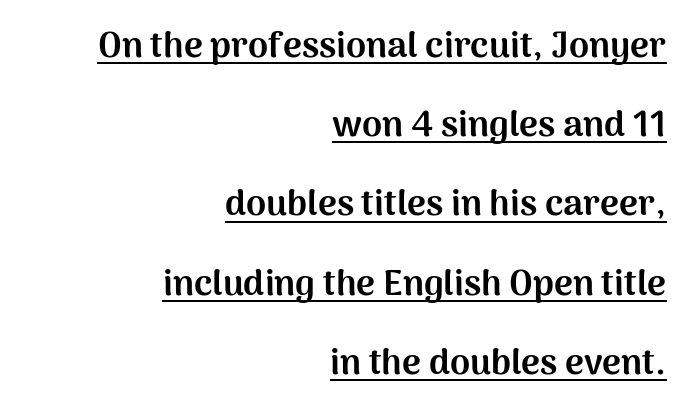
Short and long lines alike share a common ending point at right. In terms of letterspacing, this is plain default setting. Stroke thickness is high; the sample reads as a true bold. The rendering uses a large line-height, opening up the rows.
